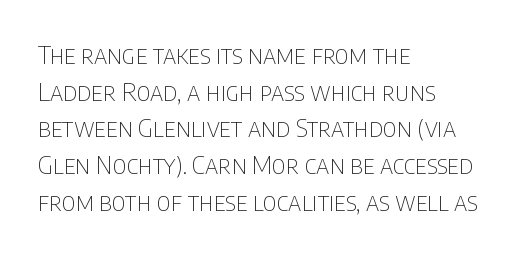
Q: Is the text bold? A: No.
Q: Is the text italic (slanted)? A: No, it is upright.
Q: Is the text underlined? A: No.
Q: How is the paragraph aligned? A: Left-aligned.
Q: Is the spacing between letters normal or unusually wide? A: Normal.
Q: Is the spacing between lines tight, normal or loose? A: Normal.
